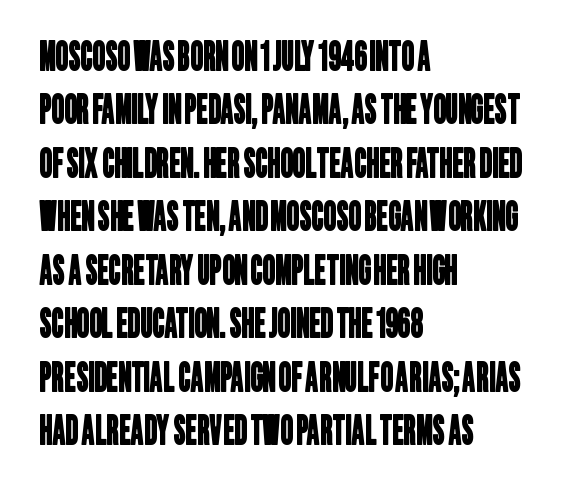
Q: Is the typeface a serif or a sans-serif typeface? A: Sans-serif.
Q: Is the text underlined? A: No.
Q: How is the paragraph aligned? A: Left-aligned.
Q: Is the spacing between letters normal or unusually wide? A: Normal.
Q: Is the spacing between lines tight, normal or loose? A: Normal.
Q: Width (condensed, normal, or wide)? A: Condensed.
Q: Stroke contrast? A: Low.
Q: x-height? A: Large.
Q: Monospaced? A: No.
